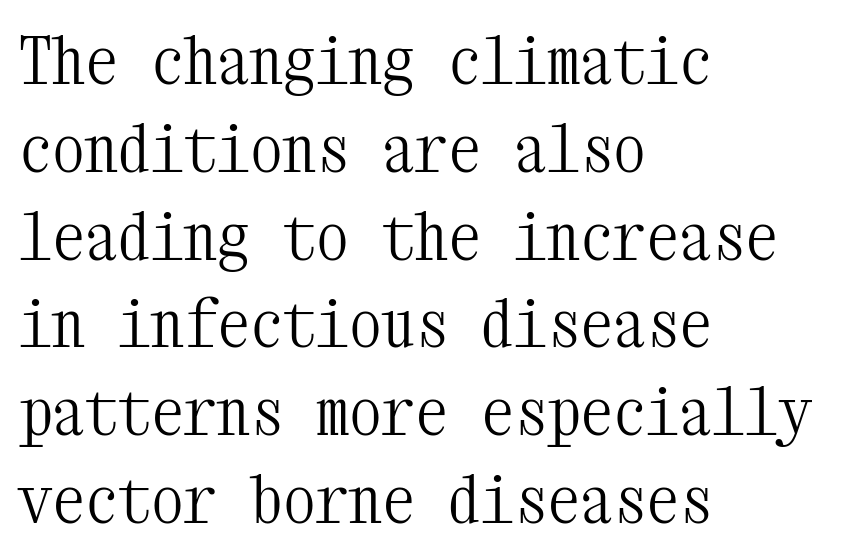
No letter is thick-stroked: the sample isn't bold. You could count columns in this text — the font is strictly monospaced. Do the letters lean? They stand straight. Interline gaps are of average width in this sample. Only glyphs here, with clear space below each row. In terms of letterspacing, this is plain default setting.
